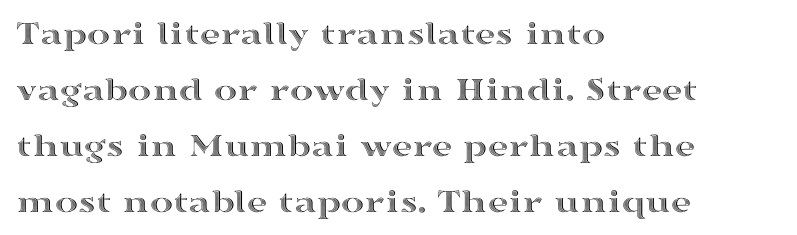
Horizontal bands of white between lines are of average thickness. How are the letters spaced? Ordinarily, with no added tracking. You could not count columns in this text — the font is proportionally spaced. The area under the type is left untouched. Notice how the stems are strictly vertical — no italics here. In CSS terms this would be text-align: left.
